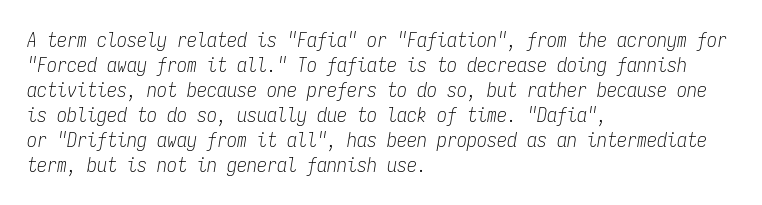
The image shows 20 px text type, italic (leaning right); set left-aligned, normal line spacing (1.25x), normal letter spacing, not underlined.
